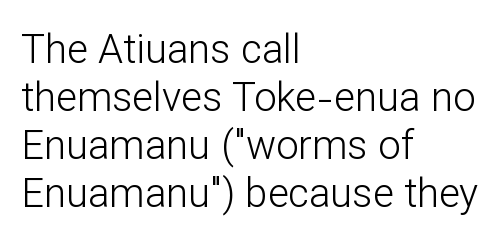
The image shows 40 px light sans-serif type, upright; set left-aligned, line spacing 1.2x, normal letter spacing, not underlined; low stroke contrast and a medium x-height.
